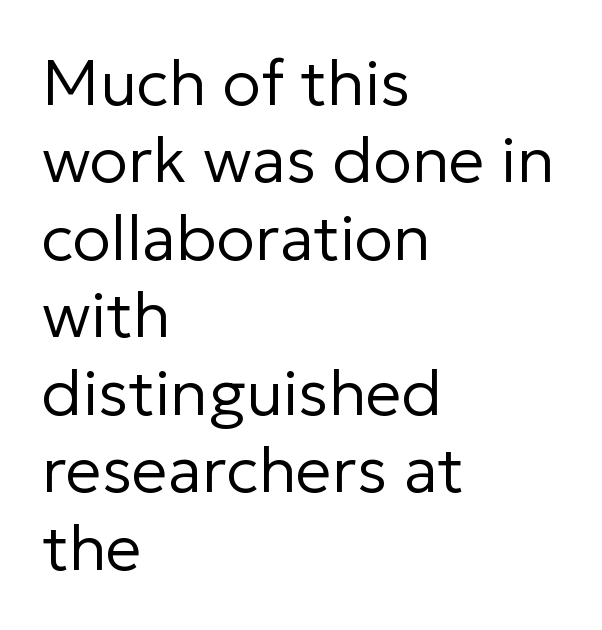
{"serif": "no", "italic": "no", "bold": "no", "weight": "regular", "width": "normal", "stroke_contrast": "low", "x_height": "medium", "monospaced": "no", "underline": "no", "align": "left", "line_spacing_ratio": 1.21, "letter_spacing": "normal", "letter_spacing_em": 0.0, "glyph_px": 64}
